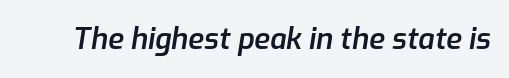
The image shows 29 px semibold type, italic (leaning right); set normal letter spacing, not underlined; low stroke contrast and a medium x-height.
